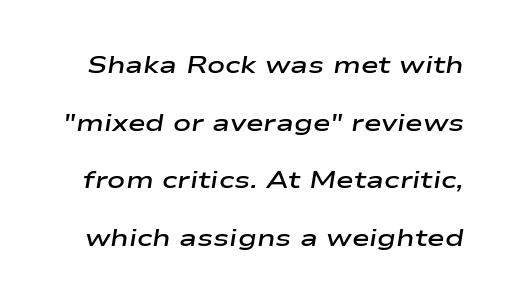
Slant detected: the letters are inclined. The face used here is rendered with its standard letterfit. This block would shrink considerably if given ordinary leading; it's expanded now. The letters are semibold — heavier than regular but short of a full bold. A bare baseline throughout the passage.
